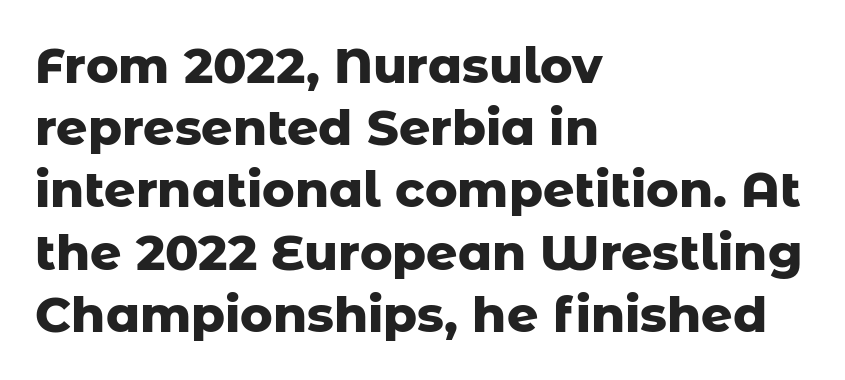
The image shows 49 px heavy sans-serif type, upright; set left-aligned, normal line spacing (1.27x), normal letter spacing, not underlined; low stroke contrast and a medium x-height.
